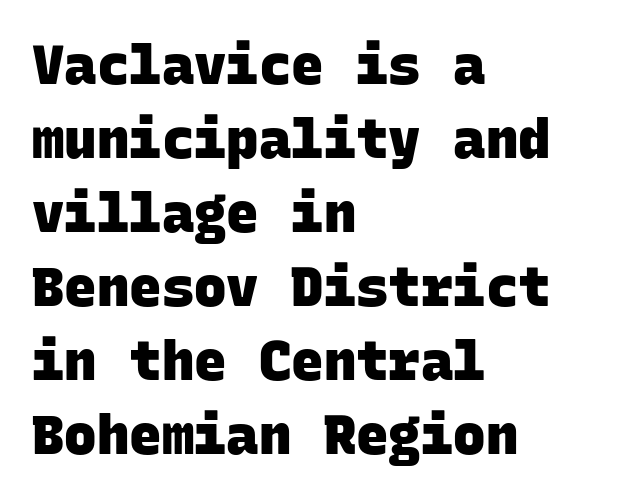
The letterforms sit shoulder to shoulder at normal distance. Note: no serifs on the glyphs. Alignment: flush left. These lines are rendered in a fixed-pitch font. Descenders are the only things crossing below the line. The lines sit at an ordinary, default distance from one another.
